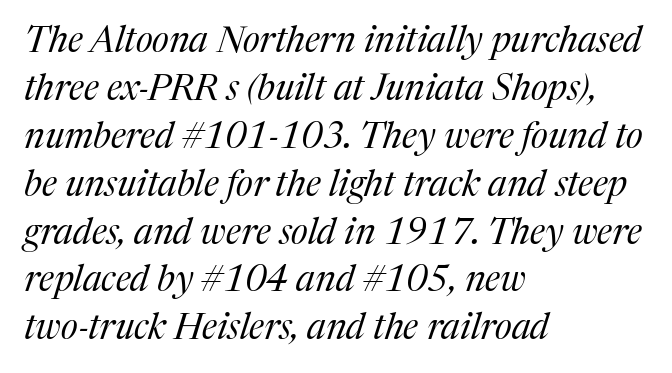
The text was rendered using a seriffed face with decorative stroke endings. Interline gaps are of average width in this sample. Anything drawn beneath the words? Only blank space. Words appear dense and cohesive because spacing is normal. Character widths vary here, with narrow letters taking less room than wide ones. Stroke thickness stays within the range of a standard reading face or lighter.
